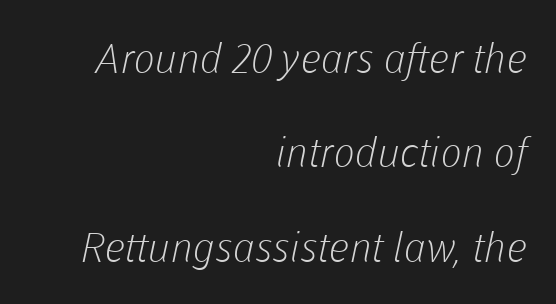
These lines are rendered in a variable-pitch font. I'd call this a sans setting — the letters go barefoot. The passage shown stacks its lines with a broad gap. Default kerning and tracking; the words read as compact shapes. A clean baseline with only descenders dipping below it.
